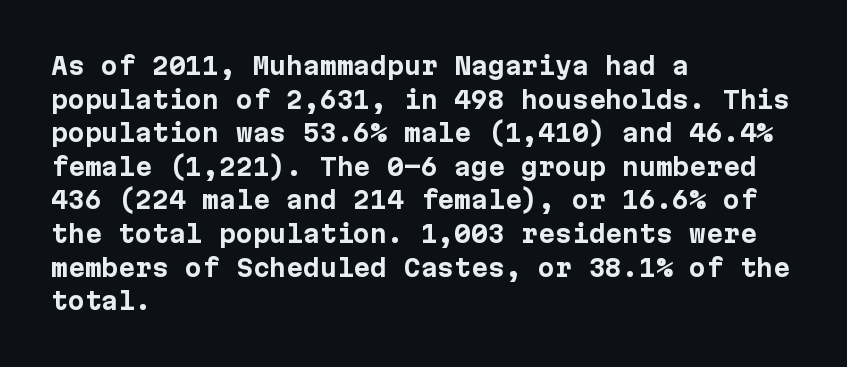
Any mark beneath the type? The region is blank. Regular leading. The face used here is rendered with its standard letterfit. These words are printed bold, with thick strokes throughout. Italic? Not at all — the glyphs are vertical. Left-aligned paragraph, ragged on the right.
